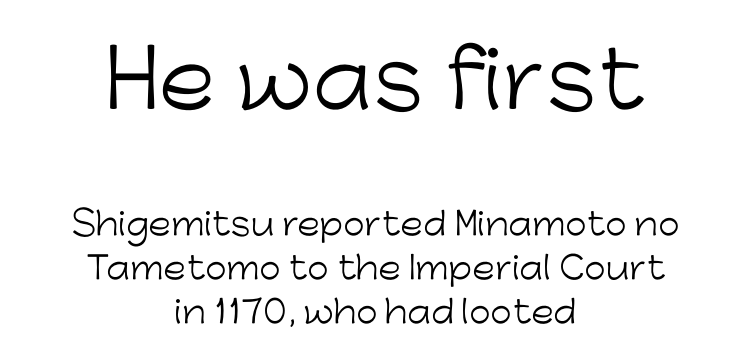
The image shows 78 px light sans-serif type, upright; set centered, normal line spacing (1.42x), normal letter spacing, not underlined; the first (top) block is 2.52x larger; low stroke contrast and a medium x-height.
